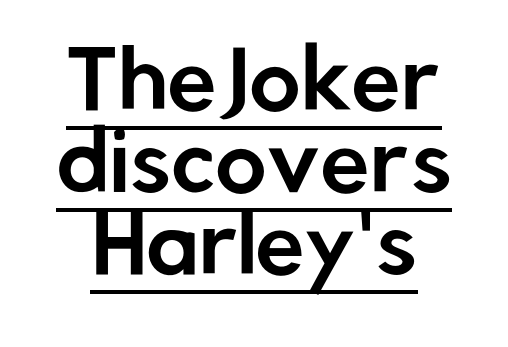
The image shows 79 px sans-serif type, upright; set tight line spacing (1.04x), normal letter spacing, underlined; low stroke contrast and a medium x-height.
